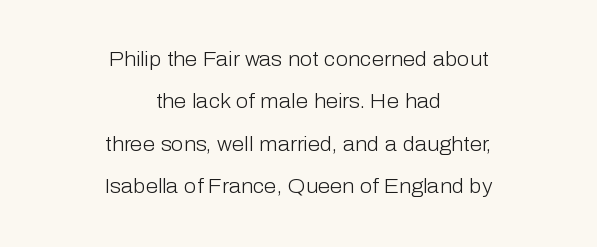
The image shows 20 px text type, upright; set centered, loose line spacing (2.12x), normal letter spacing, not underlined.
